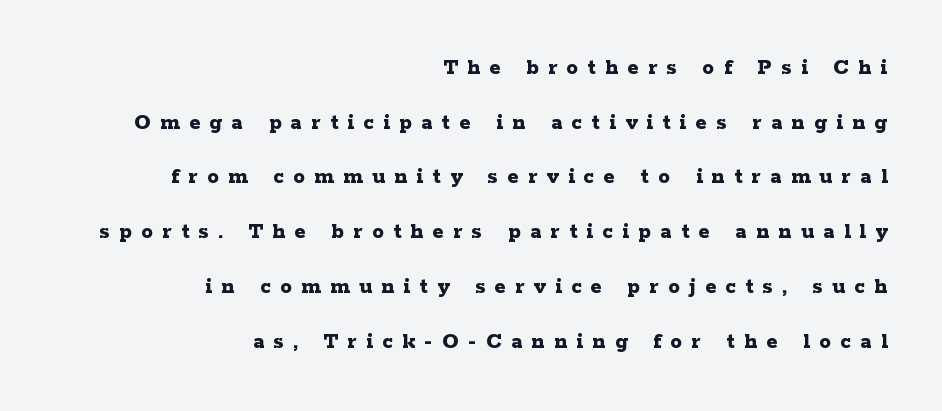
Q: Is the text bold? A: Yes.
Q: Is the text italic (slanted)? A: No, it is upright.
Q: Is the text underlined? A: No.
Q: How is the paragraph aligned? A: Right-aligned.
Q: Is the spacing between letters normal or unusually wide? A: Unusually wide.
Q: Is the spacing between lines tight, normal or loose? A: Loose.
